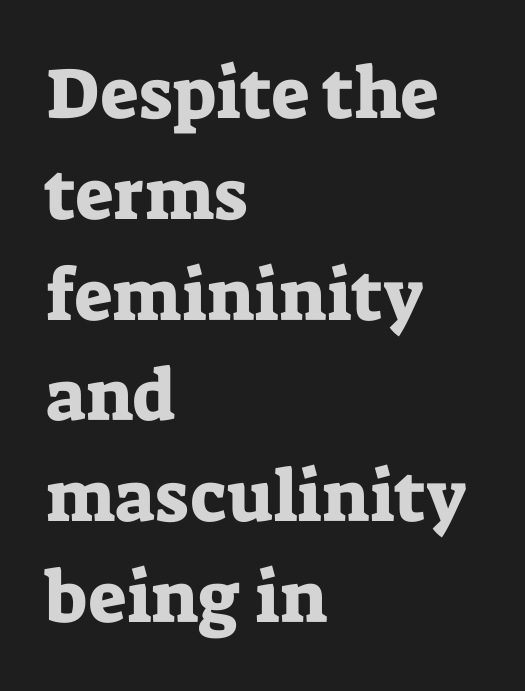
Q: Is the text italic (slanted)? A: No, it is upright.
Q: Is the typeface a serif or a sans-serif typeface? A: Serif.
Q: Is the text underlined? A: No.
Q: How is the paragraph aligned? A: Left-aligned.
Q: Is the spacing between letters normal or unusually wide? A: Normal.
Q: Is the spacing between lines tight, normal or loose? A: Normal.
Q: Width (condensed, normal, or wide)? A: Normal.
Q: Stroke contrast? A: Low.
Q: x-height? A: Medium.
Q: Monospaced? A: No.
